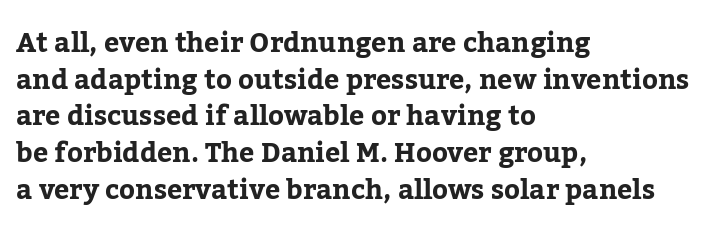
Casual observation: everything's shoved over to the left. Look at the tracking — it's just the regular setting, nothing added. The rendering uses a moderate line-height, typical for paragraphs. Decoration check: the copy has no underline. The face used here has the dense, thick strokes of a bold. The typography opts for an upright posture over an oblique one.
